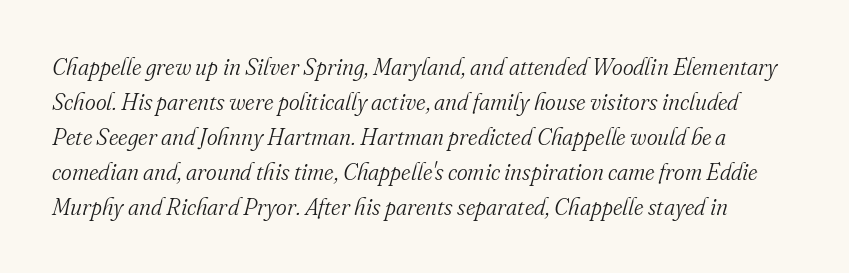
The image shows 23 px text type, italic (leaning right); set normal line spacing (1.52x), normal letter spacing, not underlined.
